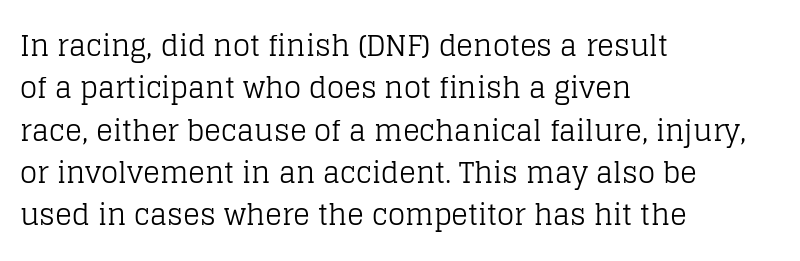
The image shows 28 px regular-weight serif type, upright; set left-aligned, normal line spacing (1.51x), normal letter spacing, not underlined; low stroke contrast and a large x-height.
